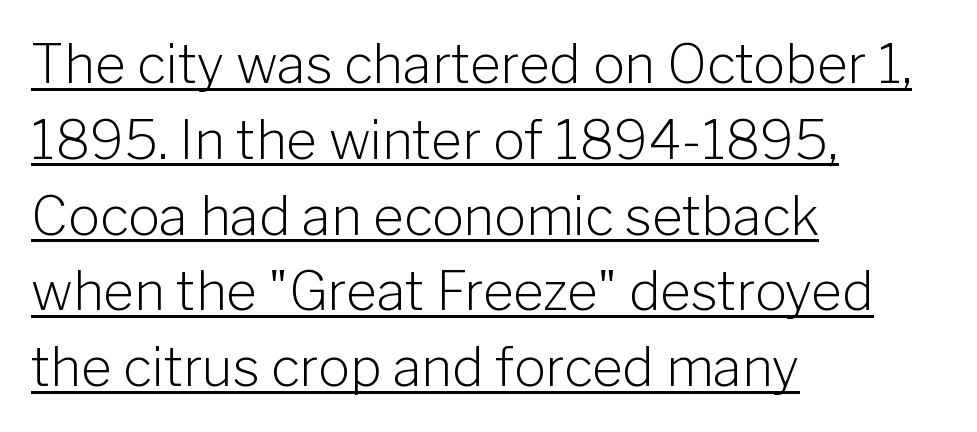
Q: Is the text bold? A: No.
Q: Is the text italic (slanted)? A: No, it is upright.
Q: Is the typeface a serif or a sans-serif typeface? A: Sans-serif.
Q: Is the text underlined? A: Yes.
Q: How is the paragraph aligned? A: Left-aligned.
Q: Is the spacing between letters normal or unusually wide? A: Normal.
Q: Is the spacing between lines tight, normal or loose? A: Normal.
Q: Width (condensed, normal, or wide)? A: Normal.
Q: Stroke contrast? A: Low.
Q: x-height? A: Medium.
Q: Monospaced? A: No.
